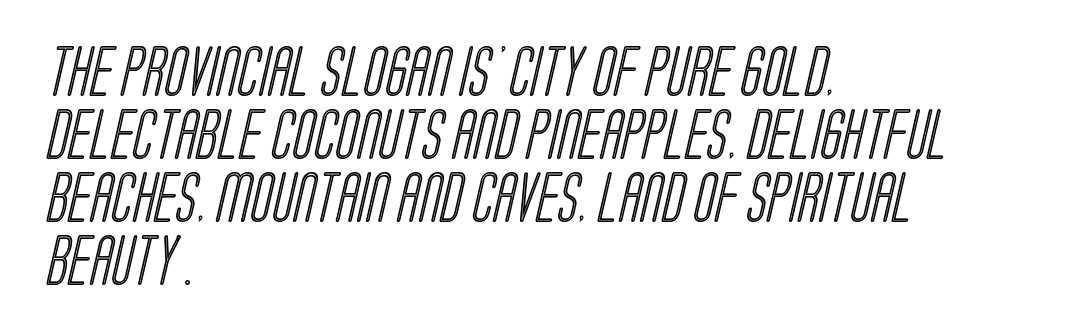
Q: Is the text underlined? A: No.
Q: How is the paragraph aligned? A: Left-aligned.
Q: Is the spacing between letters normal or unusually wide? A: Normal.
Q: Is the spacing between lines tight, normal or loose? A: Normal.
Q: Width (condensed, normal, or wide)? A: Condensed.
Q: x-height? A: Large.
Q: Monospaced? A: No.
